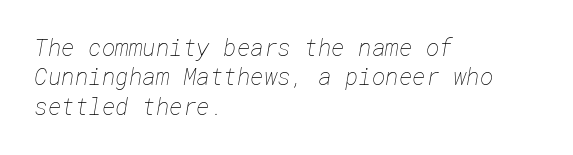
The image shows 23 px text type; set left-aligned, normal line spacing (1.28x), normal letter spacing, not underlined.
